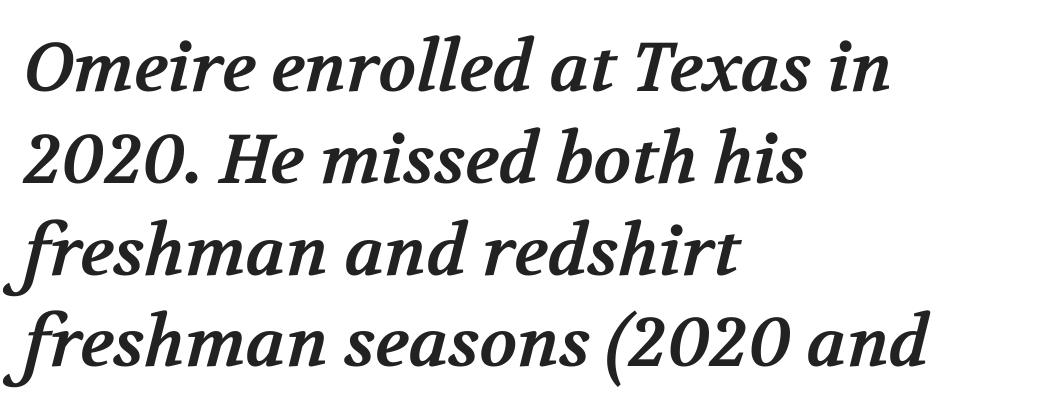
Typeset ragged right — the left edge is the straight one. The rendering uses a moderate line-height, typical for paragraphs. Inter-character spacing is left at the font's built-in metrics. Clear beneath every line of the passage. Look at the bottom of the vertical strokes: they flare into serifs here.
